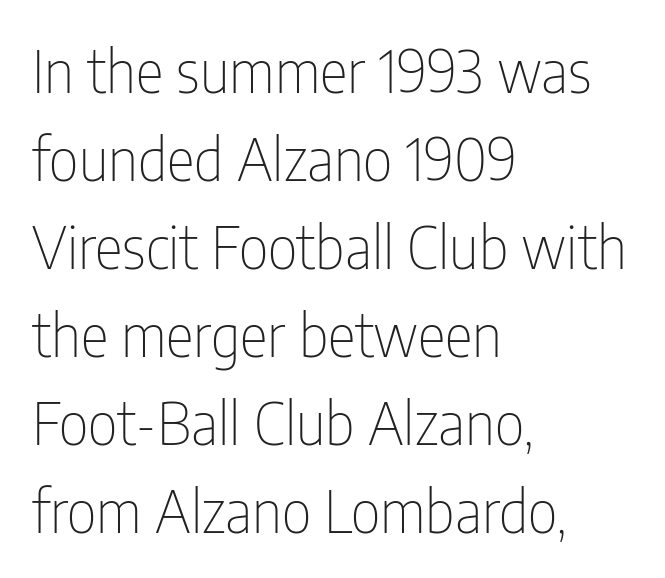
{"serif": "no", "italic": "no", "bold": "no", "weight": "thin", "width": "condensed", "stroke_contrast": "low", "x_height": "medium", "monospaced": "no", "underline": "no", "align": "left", "line_spacing": "normal", "line_spacing_ratio": 1.49, "letter_spacing": "normal", "letter_spacing_em": 0.0, "glyph_px": 59}
